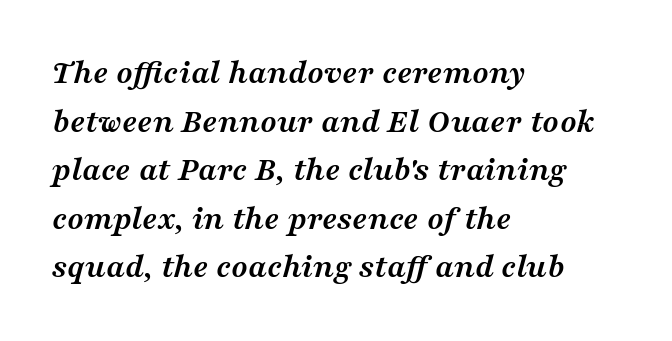
{"serif": "yes", "italic": "yes", "lean": "right", "slant_degrees": 16, "bold": "yes", "weight": "semibold", "width": "wide", "stroke_contrast": "medium", "x_height": "medium", "monospaced": "no", "underline": "no", "align": "left", "line_spacing": "normal", "line_spacing_ratio": 1.43, "letter_spacing": "normal", "letter_spacing_em": 0.0, "glyph_px": 34}
